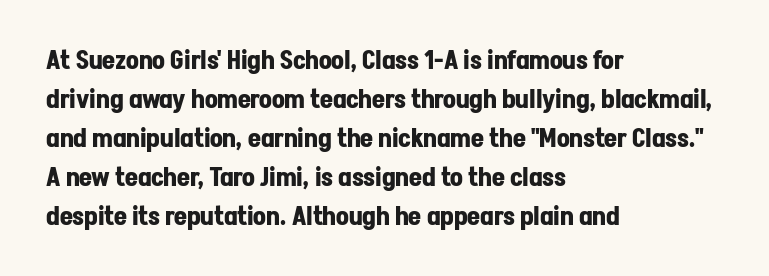
{"italic": "no", "bold": "yes", "underline": "no", "align": "left", "line_spacing": "normal", "line_spacing_ratio": 1.56, "letter_spacing": "normal", "letter_spacing_em": 0.0, "glyph_px": 25}
